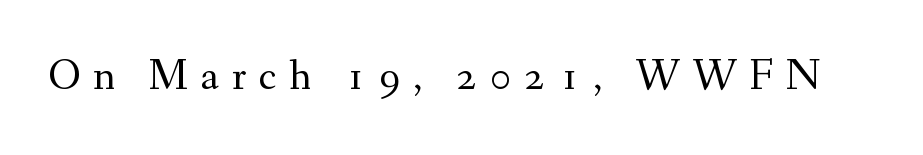
Q: Is the text bold? A: No.
Q: Is the text italic (slanted)? A: No, it is upright.
Q: Is the typeface a serif or a sans-serif typeface? A: Serif.
Q: Is the text underlined? A: No.
Q: Is the spacing between letters normal or unusually wide? A: Unusually wide.
Q: Width (condensed, normal, or wide)? A: Normal.
Q: Stroke contrast? A: Medium.
Q: x-height? A: Small.
Q: Monospaced? A: No.
